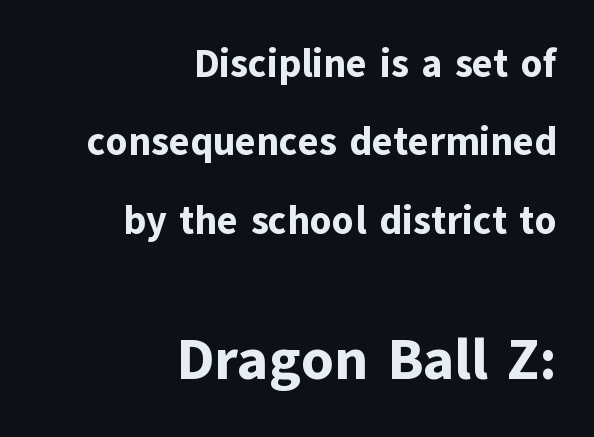
{"serif": "no", "italic": "no", "bold": "yes", "weight": "bold", "width": "normal", "stroke_contrast": "low", "x_height": "medium", "monospaced": "no", "underline": "no", "align": "right", "line_spacing": "loose", "line_spacing_ratio": 2.01, "letter_spacing": "normal", "letter_spacing_em": 0.0, "larger_block": "second", "size_ratio": 1.49, "glyph_px": 58}
